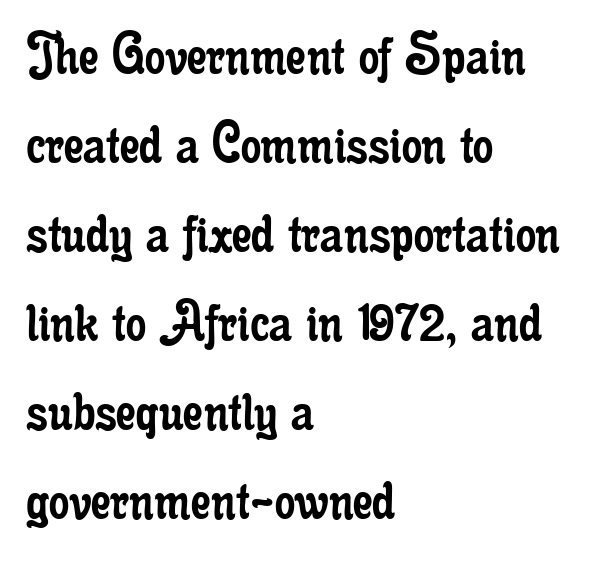
The image shows 64 px regular-weight, condensed serif type, upright; set left-aligned, normal line spacing (1.39x), normal letter spacing, not underlined; low stroke contrast and a small x-height.
